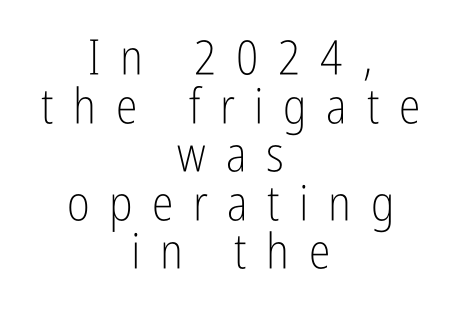
Is the stroke heavy? The answer is a plain regular-or-lighter. The typeface chosen for these lines omits serifs. Alignment: centered. This is roman type, the default non-slanted kind.
